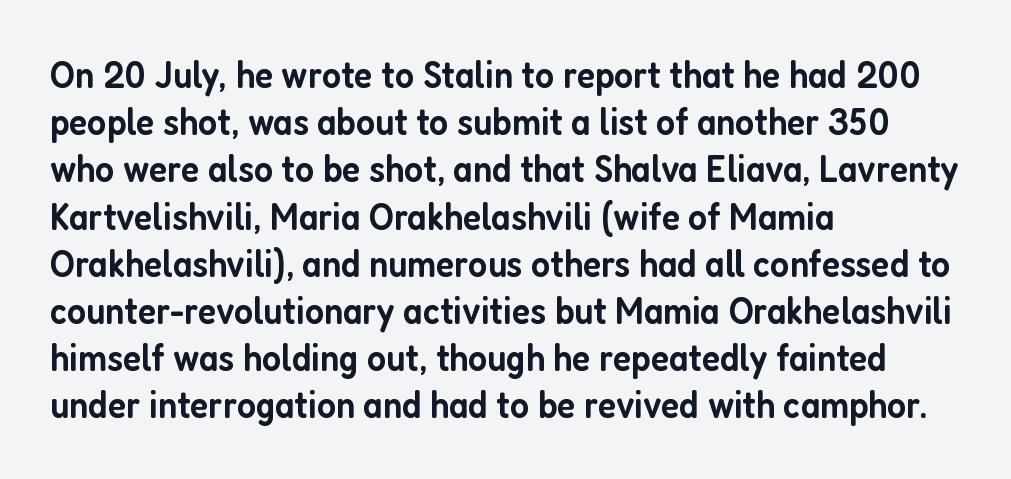
The glyphs have the mass of a demibold cut, below bold. Posture: vertical. Default kerning and tracking; the words read as compact shapes. Proportional: the letters do not fall into vertical columns.
